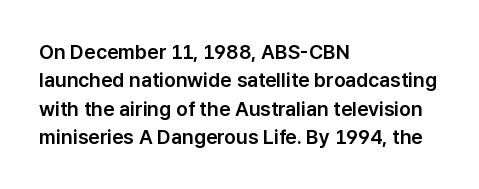
Reading down the block, your eye returns to a fixed left position each line. What stands out about the letter spacing? Nothing — it is the standard amount. The specimen reads as upright at a glance. The designer left line spacing at the default.
